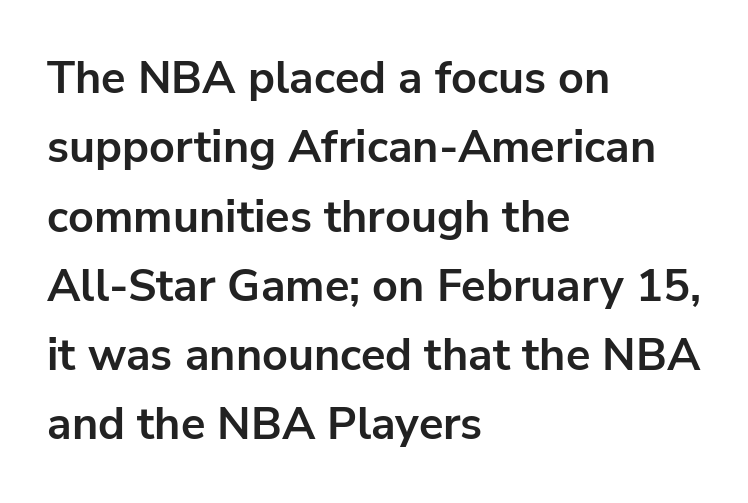
{"serif": "no", "italic": "no", "bold": "yes", "weight": "bold", "width": "normal", "stroke_contrast": "low", "x_height": "medium", "monospaced": "no", "underline": "no", "align": "left", "line_spacing": "normal", "line_spacing_ratio": 1.54, "letter_spacing": "normal", "letter_spacing_em": 0.0, "glyph_px": 45}
